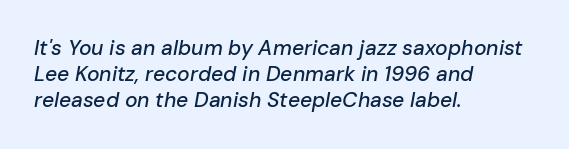
The image shows 21 px text type, italic (leaning right); set left-aligned, normal line spacing (1.25x), normal letter spacing, not underlined.
